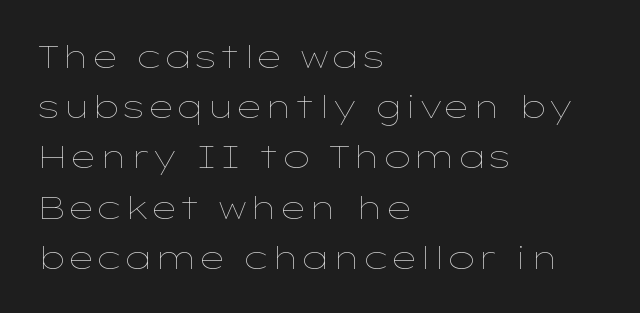
Q: Is the text bold? A: No.
Q: Is the text italic (slanted)? A: No, it is upright.
Q: Is the text underlined? A: No.
Q: How is the paragraph aligned? A: Left-aligned.
Q: Is the spacing between letters normal or unusually wide? A: Normal.
Q: Is the spacing between lines tight, normal or loose? A: Normal.
Q: Width (condensed, normal, or wide)? A: Wide.
Q: Stroke contrast? A: Low.
Q: x-height? A: Medium.
Q: Monospaced? A: No.
